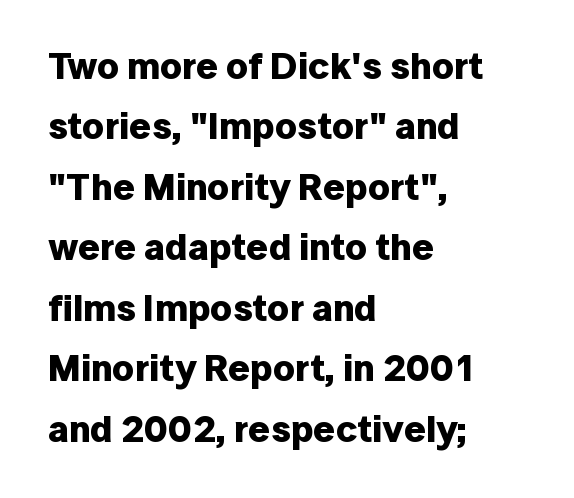
Q: Is the text bold? A: Yes.
Q: Is the text italic (slanted)? A: No, it is upright.
Q: Is the typeface a serif or a sans-serif typeface? A: Sans-serif.
Q: Is the text underlined? A: No.
Q: How is the paragraph aligned? A: Left-aligned.
Q: Is the spacing between letters normal or unusually wide? A: Normal.
Q: Is the spacing between lines tight, normal or loose? A: Normal.
Q: Width (condensed, normal, or wide)? A: Normal.
Q: Stroke contrast? A: Low.
Q: x-height? A: Medium.
Q: Monospaced? A: No.
